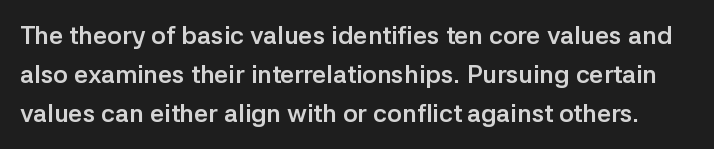
The image shows 25 px bold type, upright; set normal line spacing (1.56x), normal letter spacing, not underlined.
